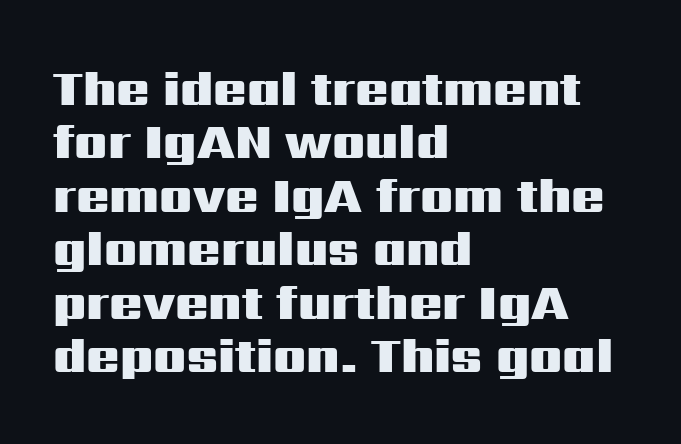
{"serif": "no", "italic": "no", "bold": "yes", "weight": "heavy", "width": "wide", "stroke_contrast": "medium", "x_height": "medium", "monospaced": "no", "underline": "no", "align": "left", "line_spacing": "tight", "line_spacing_ratio": 1.09, "letter_spacing": "normal", "letter_spacing_em": 0.0, "glyph_px": 49}
